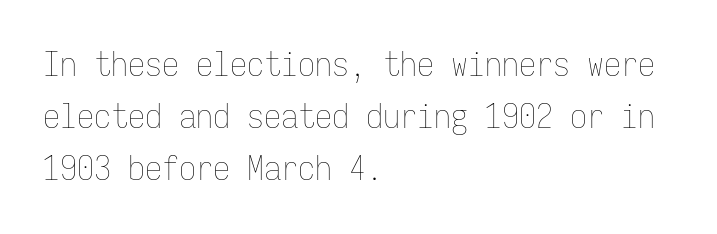
Q: Is the text bold? A: No.
Q: Is the text italic (slanted)? A: No, it is upright.
Q: Is the text underlined? A: No.
Q: How is the paragraph aligned? A: Left-aligned.
Q: Is the spacing between letters normal or unusually wide? A: Normal.
Q: Is the spacing between lines tight, normal or loose? A: Normal.
Q: Width (condensed, normal, or wide)? A: Condensed.
Q: Stroke contrast? A: Low.
Q: x-height? A: Medium.
Q: Monospaced? A: Yes.
